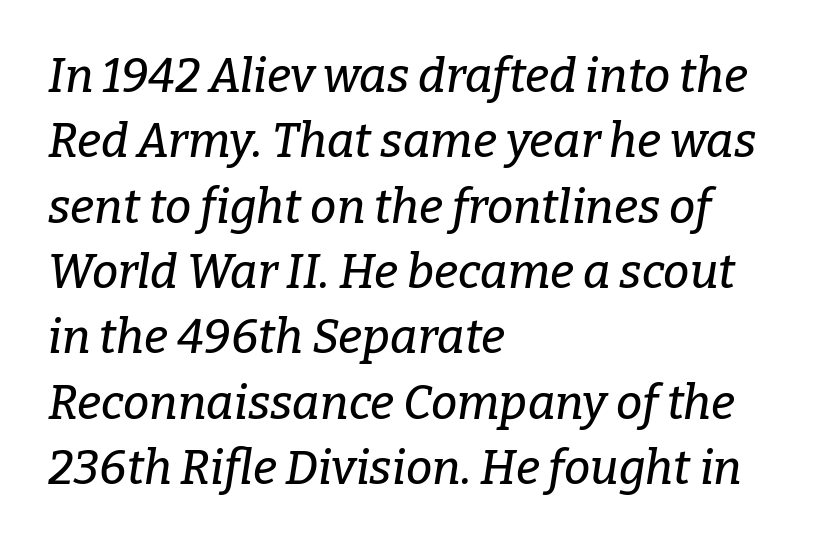
Compared with ordinary roman type, these characters are visibly tilted. Anything drawn beneath the words? Only blank space. Is the block centered? No — it sits flush against the left margin. The face used here is proportionally spaced, like ordinary book or web type.
